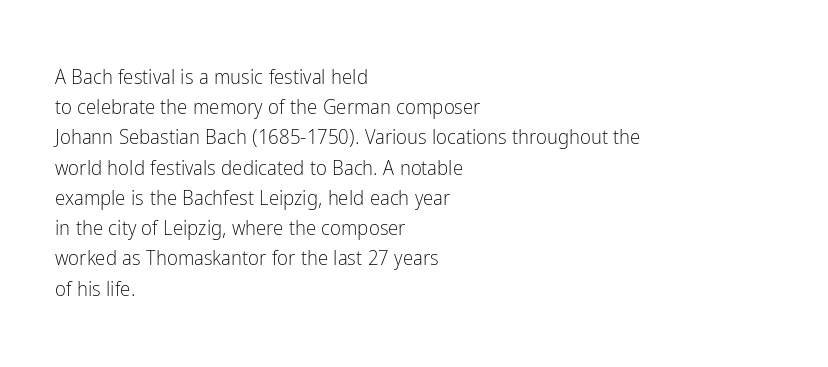
Regarding leading, the lines here are spaced in the standard way. Underline: absent. A classic flush-left, rag-right setting is used for this passage. Every character sits straight up, as roman type does.
